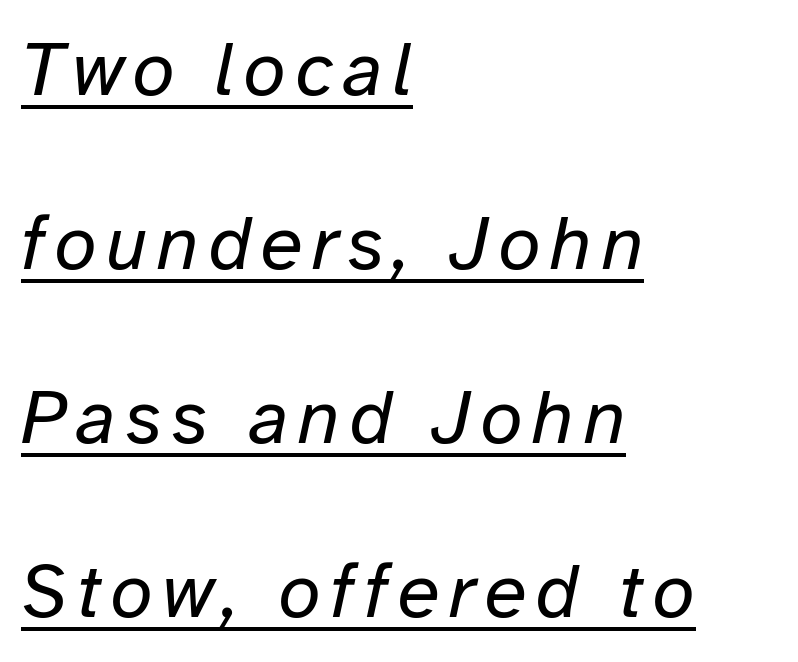
The image shows 77 px regular-weight type, italic (leaning right); set left-aligned, loose line spacing (2.26x), underlined; low stroke contrast and a medium x-height.
